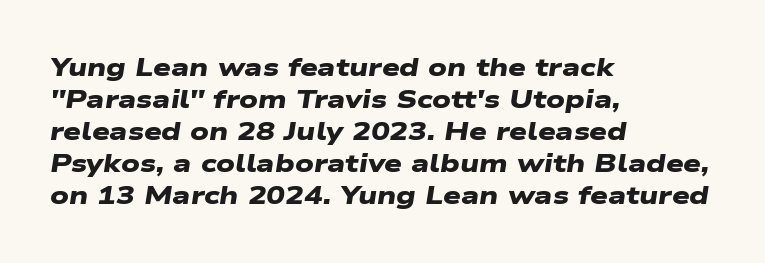
Q: Is the text bold? A: Yes.
Q: Is the text underlined? A: No.
Q: How is the paragraph aligned? A: Left-aligned.
Q: Is the spacing between letters normal or unusually wide? A: Normal.
Q: Is the spacing between lines tight, normal or loose? A: Normal.
